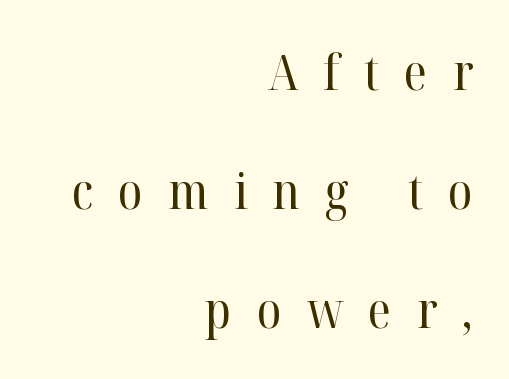
Q: Is the text bold? A: No.
Q: Is the text italic (slanted)? A: No, it is upright.
Q: Is the typeface a serif or a sans-serif typeface? A: Serif.
Q: Is the text underlined? A: No.
Q: How is the paragraph aligned? A: Right-aligned.
Q: Is the spacing between letters normal or unusually wide? A: Unusually wide.
Q: Is the spacing between lines tight, normal or loose? A: Loose.
Q: Width (condensed, normal, or wide)? A: Normal.
Q: Stroke contrast? A: High.
Q: x-height? A: Medium.
Q: Monospaced? A: No.
